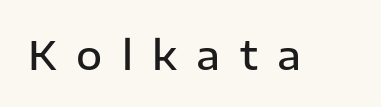
Q: Is the text bold? A: Semi-bold.
Q: Is the text italic (slanted)? A: No, it is upright.
Q: Is the typeface a serif or a sans-serif typeface? A: Sans-serif.
Q: Is the text underlined? A: No.
Q: Is the spacing between letters normal or unusually wide? A: Unusually wide.
Q: Width (condensed, normal, or wide)? A: Normal.
Q: Stroke contrast? A: Low.
Q: x-height? A: Medium.
Q: Monospaced? A: No.
